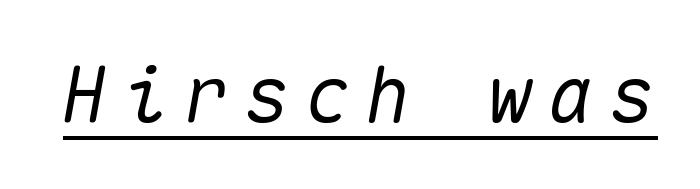
Q: Is the text italic (slanted)? A: Yes, it leans right by about 10 degrees.
Q: Is the text underlined? A: Yes.
Q: Width (condensed, normal, or wide)? A: Normal.
Q: Stroke contrast? A: Medium.
Q: x-height? A: Medium.
Q: Monospaced? A: Yes.
